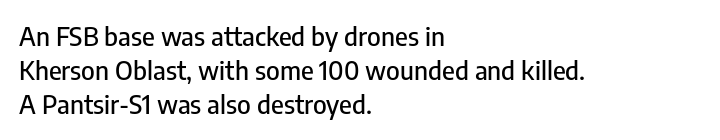
{"italic": "no", "underline": "no", "align": "left", "line_spacing": "normal", "line_spacing_ratio": 1.31, "letter_spacing": "normal", "letter_spacing_em": 0.0, "glyph_px": 26}
